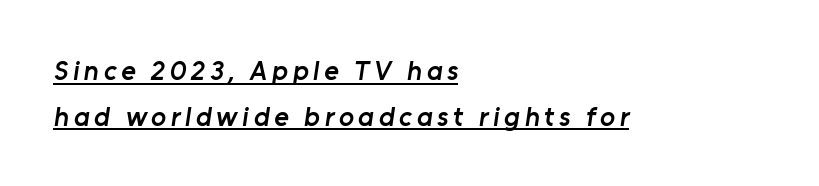
Q: Is the text bold? A: Semi-bold.
Q: Is the typeface a serif or a sans-serif typeface? A: Sans-serif.
Q: Is the text underlined? A: Yes.
Q: How is the paragraph aligned? A: Left-aligned.
Q: Is the spacing between lines tight, normal or loose? A: Normal.
Q: Width (condensed, normal, or wide)? A: Normal.
Q: Stroke contrast? A: Low.
Q: x-height? A: Medium.
Q: Monospaced? A: No.
